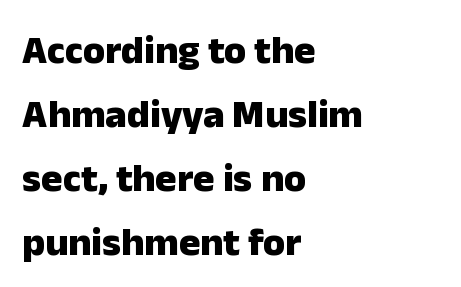
The image shows 40 px heavy sans-serif type, upright; set left-aligned, normal line spacing (1.6x), normal letter spacing, not underlined; low stroke contrast and a medium x-height.
